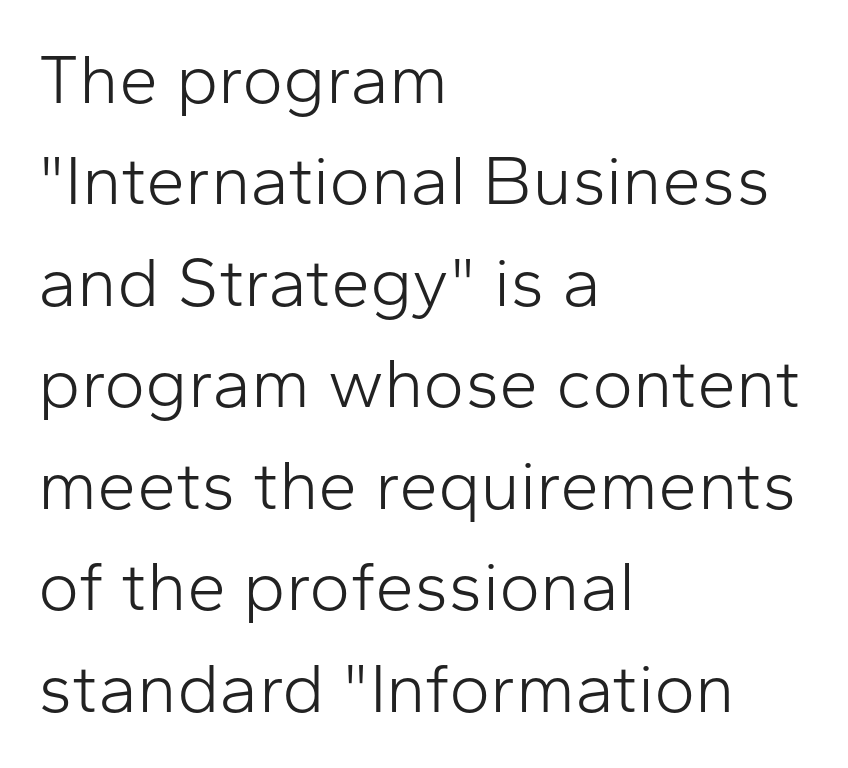
Nobody touched the tracking dial on this one. Nobody drew a line under any word here. The characters display no serif detailing; their extremities are plain. Short and long lines alike share a common starting point at left. This sample uses an upright cut, with every glyph sitting square on the baseline.
